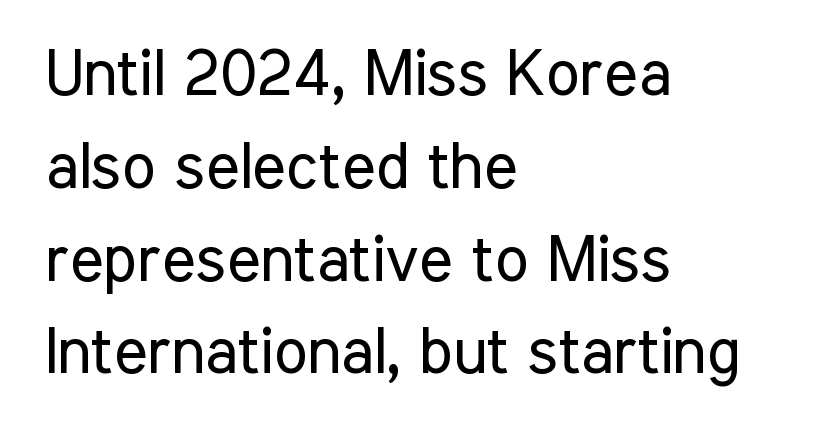
{"serif": "no", "italic": "no", "bold": "no", "weight": "regular", "width": "condensed", "stroke_contrast": "low", "x_height": "medium", "monospaced": "no", "underline": "no", "align": "left", "line_spacing": "normal", "line_spacing_ratio": 1.45, "letter_spacing": "normal", "letter_spacing_em": 0.0, "glyph_px": 64}
